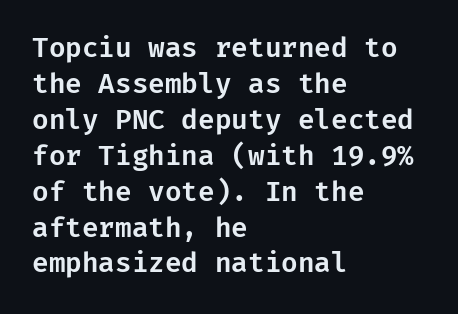
Vertically, the passage feels balanced, rows spaced as you'd expect. The face used here is rendered with its standard letterfit. The words here are not underlined. Posture: straight, roman, zero tilt.
